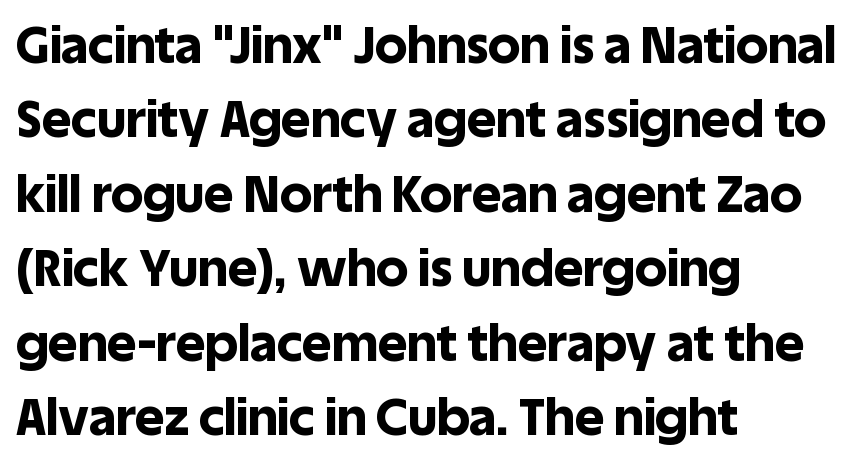
The image shows 51 px bold sans-serif type, upright; set left-aligned, normal line spacing (1.46x), normal letter spacing, not underlined; a large x-height.
